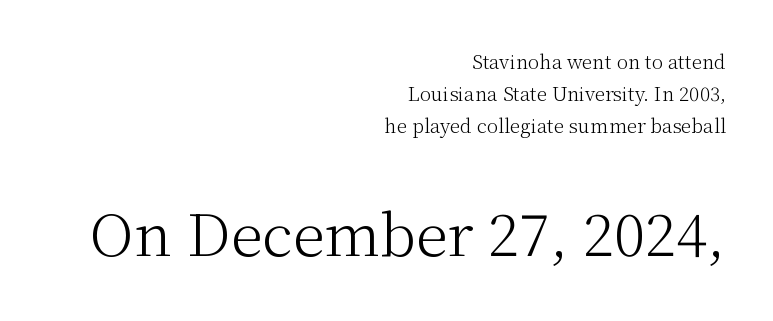
The image shows 58 px light serif type, upright; set right-aligned, normal line spacing (1.68x), normal letter spacing, not underlined; the second (bottom) block is 3.05x larger; medium stroke contrast and a medium x-height.
